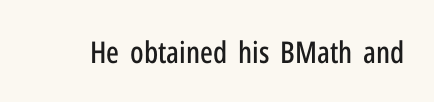
Q: Is the text italic (slanted)? A: No, it is upright.
Q: Is the typeface a serif or a sans-serif typeface? A: Sans-serif.
Q: Is the text underlined? A: No.
Q: Is the spacing between letters normal or unusually wide? A: Normal.
Q: Width (condensed, normal, or wide)? A: Condensed.
Q: Stroke contrast? A: Low.
Q: x-height? A: Medium.
Q: Monospaced? A: No.
